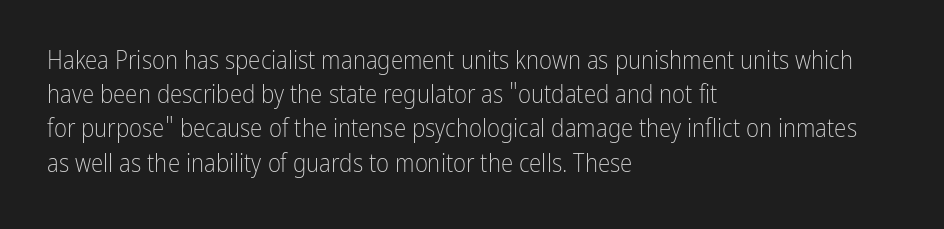
{"italic": "no", "bold": "no", "underline": "no", "align": "left", "line_spacing": "normal", "line_spacing_ratio": 1.37, "letter_spacing": "normal", "letter_spacing_em": 0.0, "glyph_px": 25}
